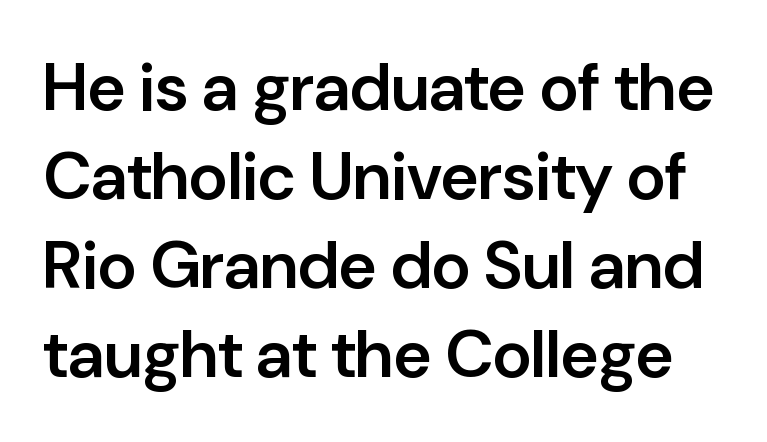
The image shows 67 px semibold sans-serif type, upright; set normal line spacing (1.33x), normal letter spacing, not underlined; low stroke contrast and a medium x-height.
